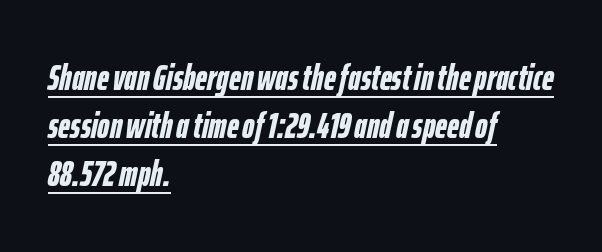
Q: Is the text bold? A: Yes.
Q: Is the text italic (slanted)? A: Yes, it leans right by about 12 degrees.
Q: Is the text underlined? A: Yes.
Q: How is the paragraph aligned? A: Left-aligned.
Q: Is the spacing between letters normal or unusually wide? A: Normal.
Q: Is the spacing between lines tight, normal or loose? A: Normal.
Q: Width (condensed, normal, or wide)? A: Condensed.
Q: Stroke contrast? A: Low.
Q: x-height? A: Medium.
Q: Monospaced? A: No.
